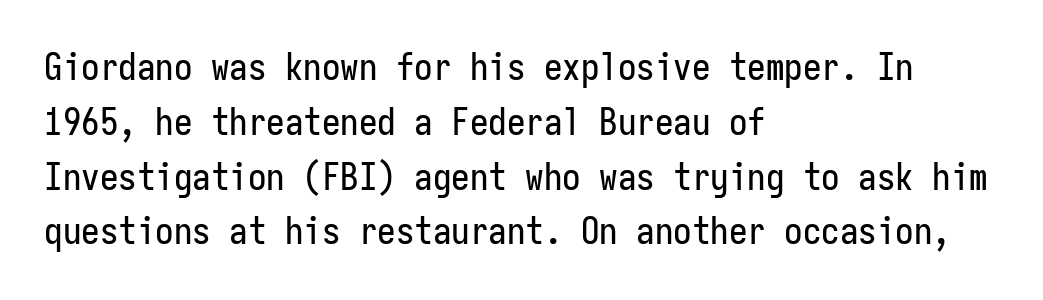
Ascenders rise straight up at ninety degrees. This sample keeps an unexceptional amount of space between lines. Reading down the block, your eye returns to a fixed left position each line. No word sits above an underline.
